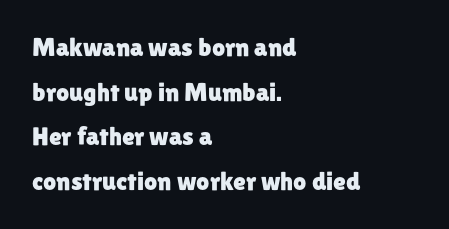
Q: Is the text italic (slanted)? A: No, it is upright.
Q: Is the text underlined? A: No.
Q: How is the paragraph aligned? A: Left-aligned.
Q: Is the spacing between letters normal or unusually wide? A: Normal.
